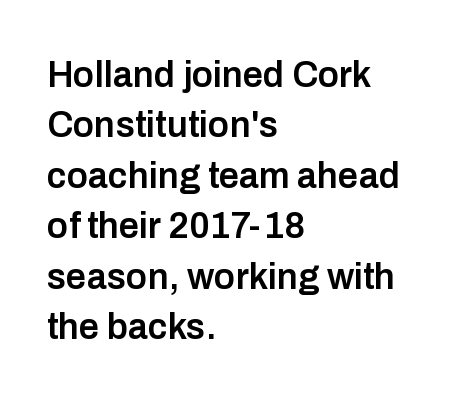
{"serif": "no", "italic": "no", "bold": "semi", "weight": "semibold", "width": "normal", "stroke_contrast": "low", "x_height": "medium", "monospaced": "no", "underline": "no", "align": "left", "line_spacing": "normal", "line_spacing_ratio": 1.4, "letter_spacing": "normal", "letter_spacing_em": 0.0, "glyph_px": 36}
